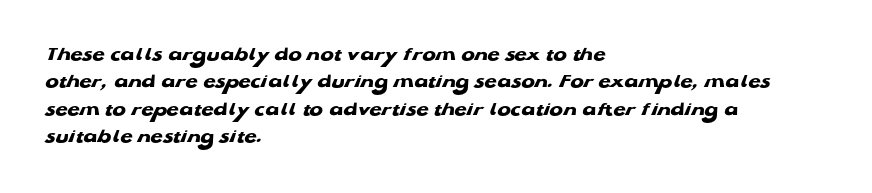
The image shows 20 px bold type; set left-aligned, normal line spacing (1.37x), normal letter spacing, not underlined.
